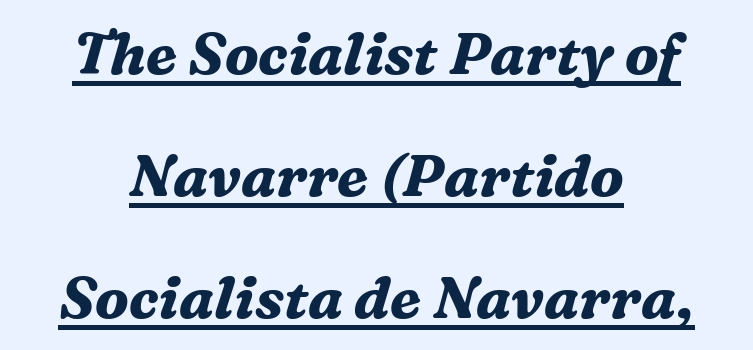
A serif font was chosen for this passage. A dark, heavy texture on the line: the type is bold. Short and long lines alike share a common midpoint. Proportional: the letters do not fall into vertical columns. A continuous stroke trails under the words, as in a hyperlink.
